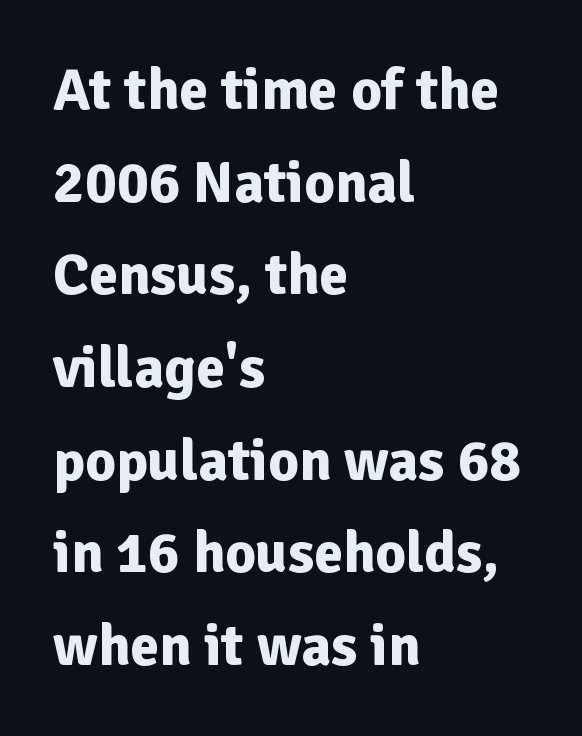
The image shows 59 px bold sans-serif type, upright; set left-aligned, normal line spacing (1.57x), normal letter spacing, not underlined; low stroke contrast and a medium x-height.
